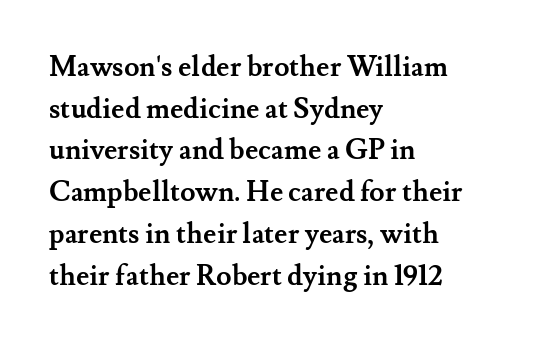
How are the letters spaced? Ordinarily, with no added tracking. How heavy is the stroke? Heavy — this is a bold. If you measured baseline to baseline, you'd find a middling distance. The passage shown is not underscored anywhere.
